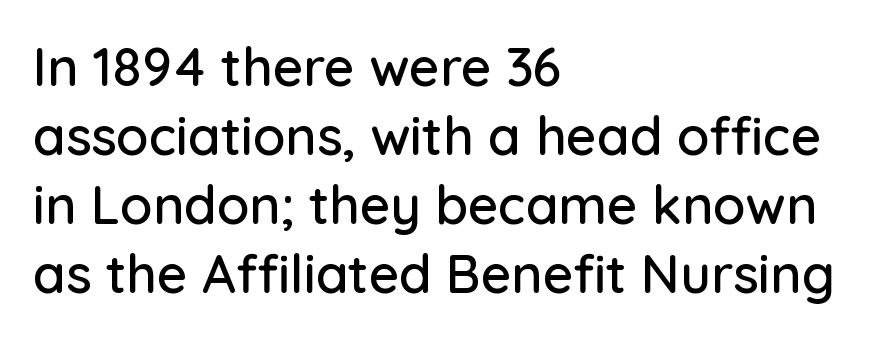
Does the lettering tilt? It doesn't — this is upright. The passage is arranged the way most books set body copy — flush left. Between one letter and the next there's only the usual sliver of space. Does the type have serifs? No, each stem ends abruptly.
